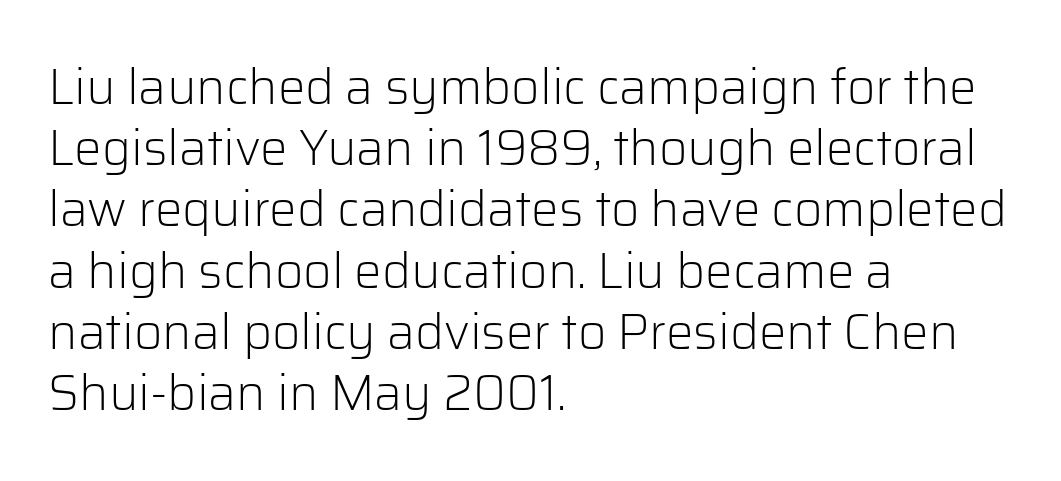
{"serif": "no", "italic": "no", "bold": "no", "weight": "light", "width": "normal", "stroke_contrast": "low", "x_height": "medium", "monospaced": "no", "underline": "no", "align": "left", "line_spacing": "normal", "line_spacing_ratio": 1.25, "letter_spacing": "normal", "letter_spacing_em": 0.0, "glyph_px": 49}
